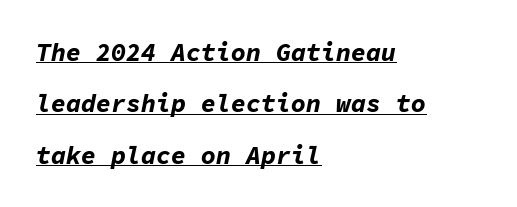
Quick note: underline on. What's the leading like? Stretched, with rows far apart. This rendering leaves character spacing at its baseline value. If you drew a line through each stem, it would be angled. The rendering uses a bold face; every stroke is thick and dark. Leftover space on each line is placed entirely after the last word.
